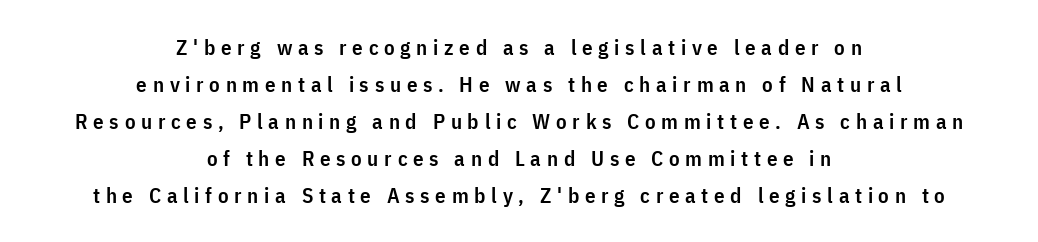
Q: Is the text bold? A: Semi-bold.
Q: Is the text italic (slanted)? A: No, it is upright.
Q: Is the text underlined? A: No.
Q: How is the paragraph aligned? A: Centered.
Q: Is the spacing between letters normal or unusually wide? A: Unusually wide.
